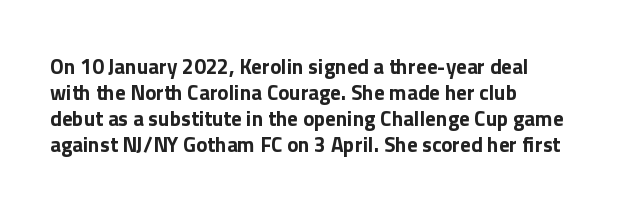
Q: Is the text bold? A: Yes.
Q: Is the text italic (slanted)? A: No, it is upright.
Q: Is the text underlined? A: No.
Q: How is the paragraph aligned? A: Left-aligned.
Q: Is the spacing between letters normal or unusually wide? A: Normal.
